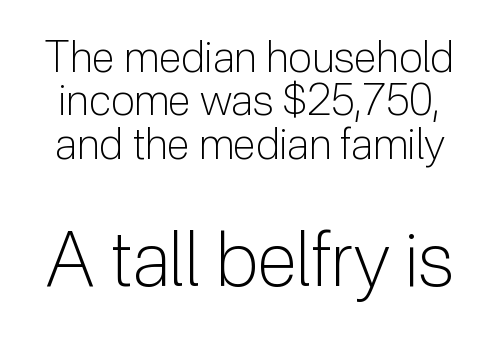
Notice how the stems are strictly vertical — no italics here. The letters look calm and open, with moderate or lighter stems. Varying glyph widths throughout — classic text-font behaviour. Note: no serifs on the glyphs. The more generous point size was reserved for the lower chunk.
